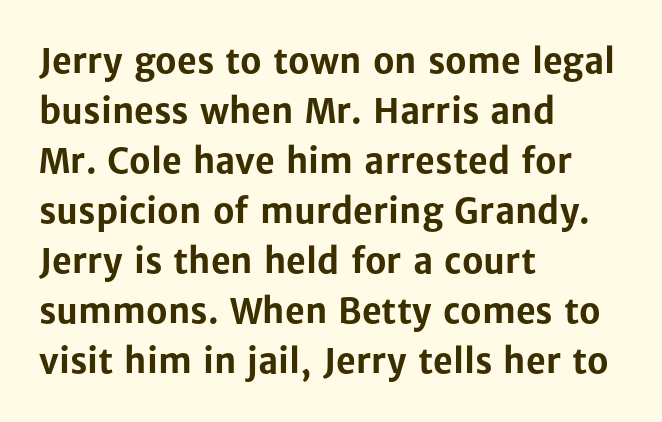
Looks like regular typesetting: each glyph gets only the width it needs. These lines are set flush left with a ragged right edge. The face used here is a sans, in the tradition of grotesques and geometrics. The rendering keeps characters at their native spacing. Characters remain perfectly vertical along every line. The lines sit at an ordinary, default distance from one another.
